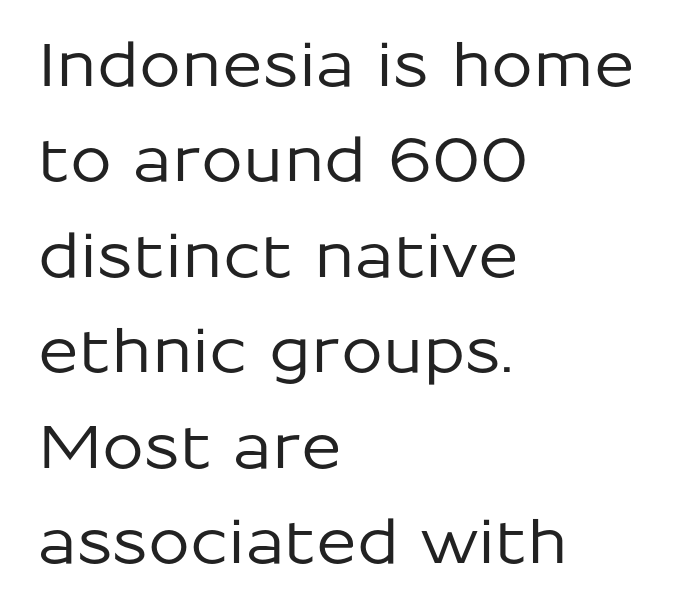
{"serif": "no", "italic": "no", "width": "normal", "stroke_contrast": "low", "x_height": "medium", "monospaced": "no", "underline": "no", "align": "left", "line_spacing": "normal", "line_spacing_ratio": 1.59, "letter_spacing": "normal", "letter_spacing_em": 0.0, "glyph_px": 60}
